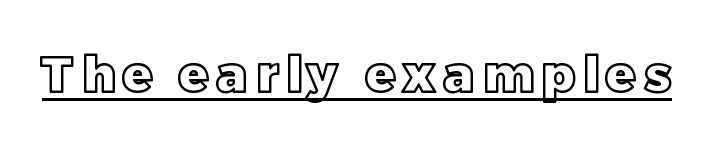
The image shows 49 px text type, upright; set underlined; a large x-height.
